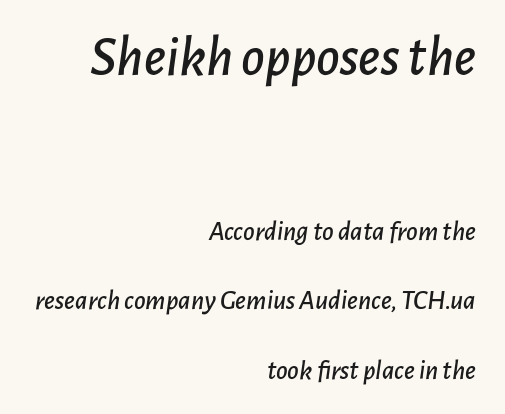
The image shows 57 px text type, italic (leaning right); set right-aligned, loose line spacing (2.49x), normal letter spacing, not underlined; the first (top) block is 2.04x larger; low stroke contrast and a medium x-height.
